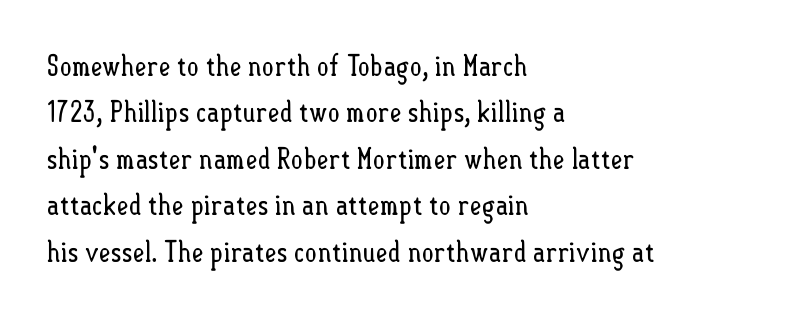
The image shows 29 px regular-weight, condensed type, upright; set left-aligned, normal line spacing (1.6x), normal letter spacing, not underlined; low stroke contrast and a small x-height.
